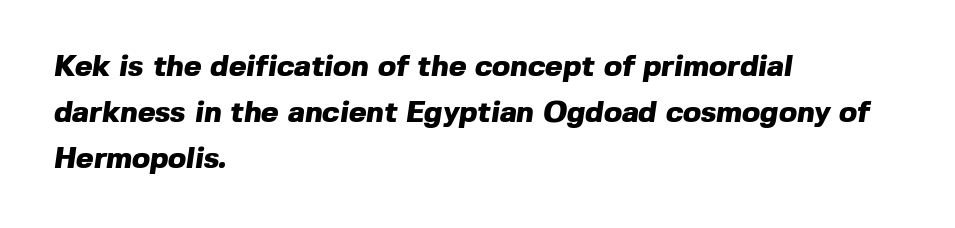
Nothing unusual about the tracking: characters are spaced as the font intends. Reading down the block, your eye returns to a fixed left position each line. Look at the bottom of the vertical strokes: they stop flat, with no serifs. The characters look thick and weighty, a clear bold.
